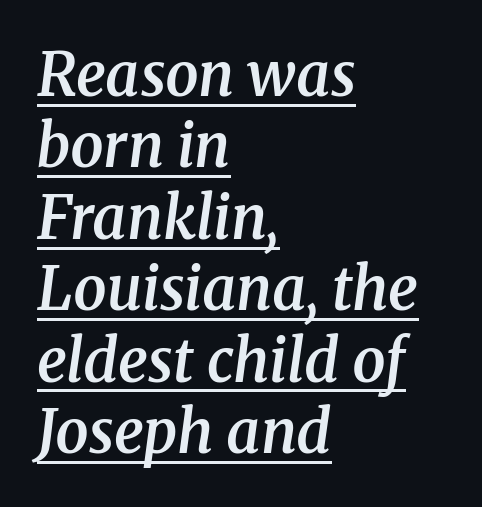
Characters are canted at an angle relative to the baseline's perpendicular. Varying glyph widths throughout — classic text-font behaviour. Note: serifs present on the glyphs. Each word holds together tightly as a unit, with standard inter-letter gaps.
